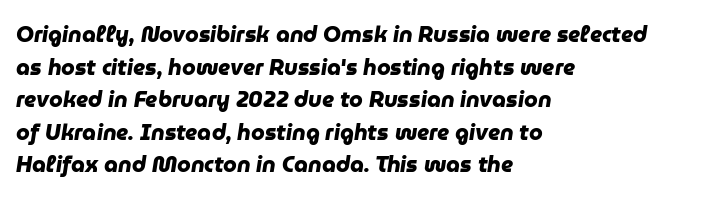
Q: Is the text bold? A: Yes.
Q: Is the text underlined? A: No.
Q: How is the paragraph aligned? A: Left-aligned.
Q: Is the spacing between letters normal or unusually wide? A: Normal.
Q: Is the spacing between lines tight, normal or loose? A: Normal.
